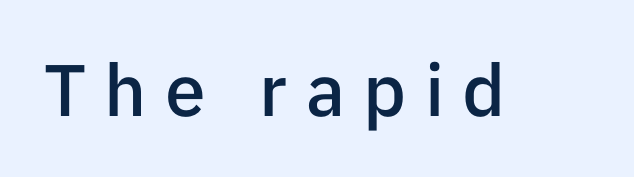
The image shows 73 px semibold sans-serif type, upright; set unusually wide letter spacing (+0.25 em), not underlined; low stroke contrast and a medium x-height.
